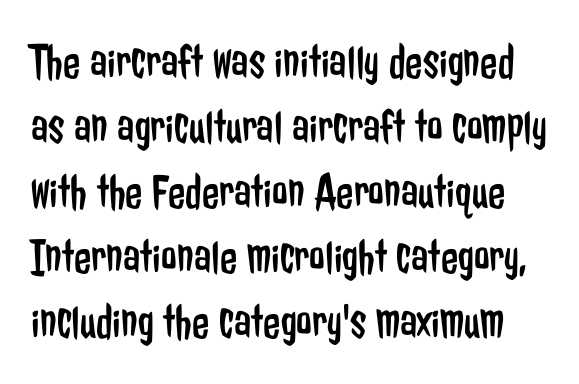
Q: Is the text bold? A: No.
Q: Is the text italic (slanted)? A: No, it is upright.
Q: Is the typeface a serif or a sans-serif typeface? A: Sans-serif.
Q: Is the text underlined? A: No.
Q: Is the spacing between letters normal or unusually wide? A: Normal.
Q: Is the spacing between lines tight, normal or loose? A: Normal.
Q: Width (condensed, normal, or wide)? A: Condensed.
Q: Stroke contrast? A: Low.
Q: x-height? A: Medium.
Q: Monospaced? A: No.
